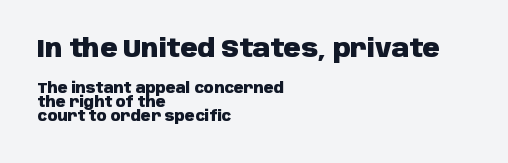
{"italic": "no", "bold": "yes", "underline": "no", "align": "left", "line_spacing": "tight", "line_spacing_ratio": 1.02, "letter_spacing": "normal", "letter_spacing_em": 0.0, "larger_block": "first", "size_ratio": 1.71, "glyph_px": 24}
